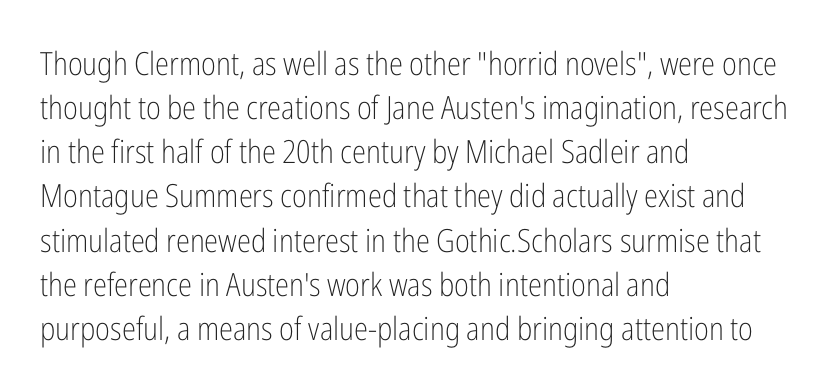
{"serif": "no", "italic": "no", "bold": "no", "weight": "light", "width": "condensed", "stroke_contrast": "low", "x_height": "medium", "monospaced": "no", "underline": "no", "align": "left", "line_spacing": "normal", "line_spacing_ratio": 1.38, "letter_spacing": "normal", "letter_spacing_em": 0.0, "glyph_px": 32}
